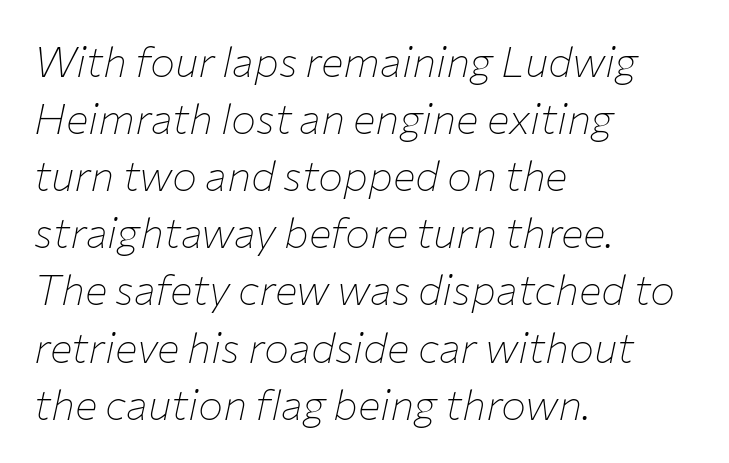
Q: Is the text bold? A: No.
Q: Is the text italic (slanted)? A: Yes, it leans right by about 12 degrees.
Q: Is the text underlined? A: No.
Q: How is the paragraph aligned? A: Left-aligned.
Q: Is the spacing between letters normal or unusually wide? A: Normal.
Q: Is the spacing between lines tight, normal or loose? A: Normal.
Q: Width (condensed, normal, or wide)? A: Normal.
Q: Stroke contrast? A: Low.
Q: x-height? A: Medium.
Q: Monospaced? A: No.
